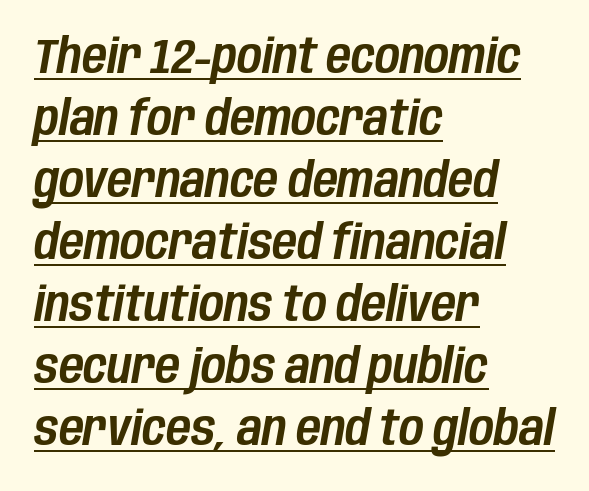
The image shows 48 px condensed type, italic (leaning right); set left-aligned, normal line spacing (1.29x), normal letter spacing, underlined; low stroke contrast and a large x-height.
